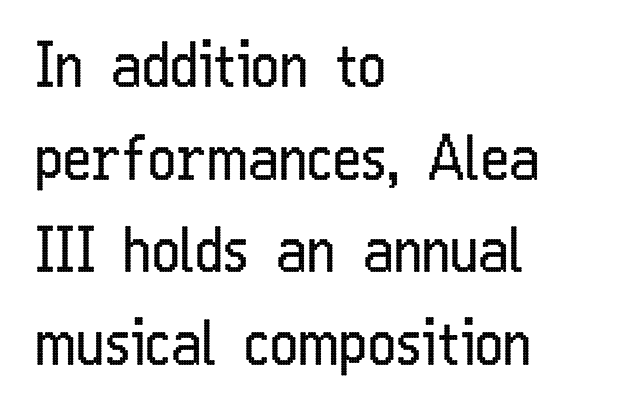
The image shows 61 px regular-weight, condensed sans-serif type, upright; set left-aligned, normal line spacing (1.52x), normal letter spacing, not underlined; low stroke contrast and a medium x-height.
